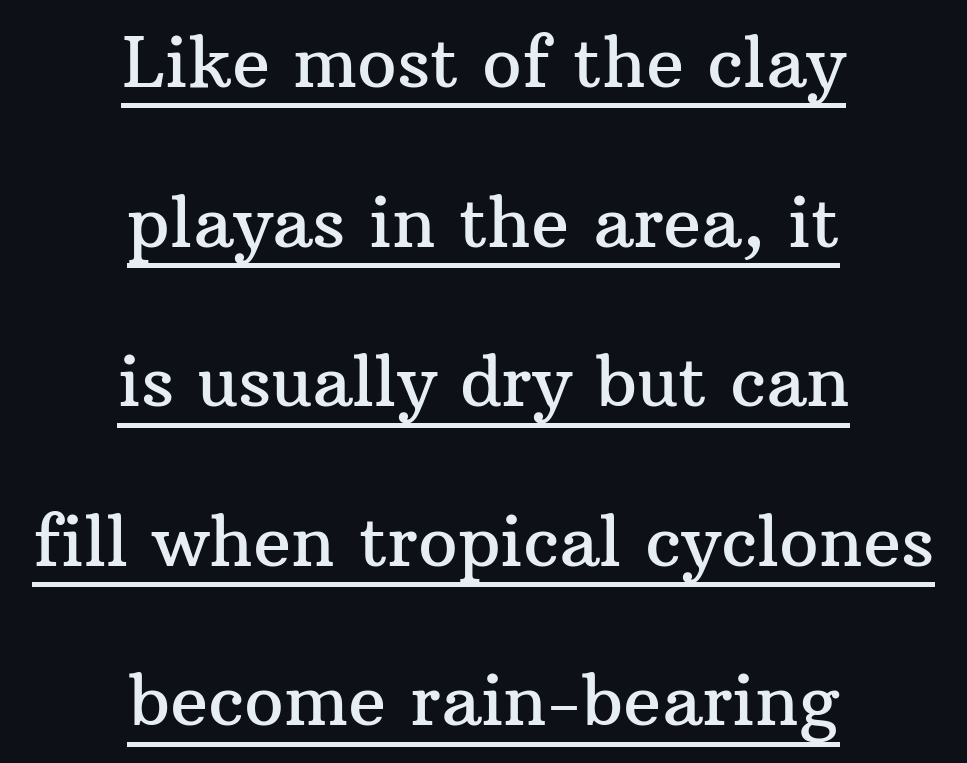
The image shows 70 px serif type, upright; set centered, loose line spacing (2.28x), normal letter spacing, underlined; medium stroke contrast and a medium x-height.
